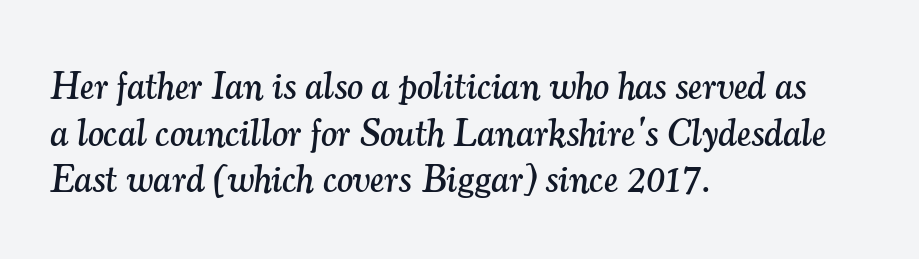
{"serif": "yes", "italic": "yes", "lean": "right", "slant_degrees": 7, "width": "normal", "stroke_contrast": "medium", "x_height": "small", "monospaced": "no", "underline": "no", "align": "left", "line_spacing_ratio": 1.23, "letter_spacing": "normal", "letter_spacing_em": 0.0, "glyph_px": 38}
